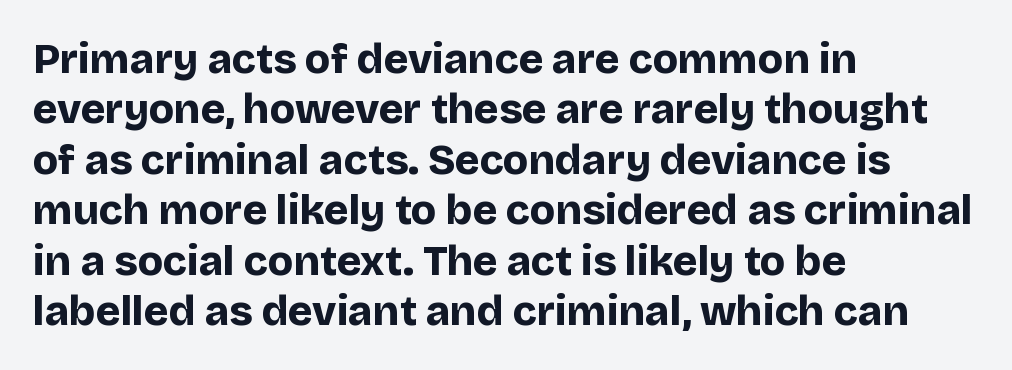
Look at the bottom of the vertical strokes: they stop flat, with no serifs. Each word holds together tightly as a unit, with standard inter-letter gaps. Weight check: bold — yes, fully. Nobody drew a line under any word here.
